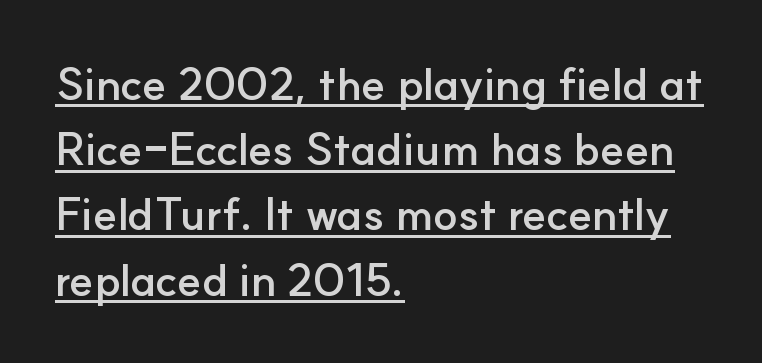
Q: Is the text bold? A: Yes.
Q: Is the text italic (slanted)? A: No, it is upright.
Q: Is the typeface a serif or a sans-serif typeface? A: Sans-serif.
Q: Is the text underlined? A: Yes.
Q: How is the paragraph aligned? A: Left-aligned.
Q: Is the spacing between letters normal or unusually wide? A: Normal.
Q: Is the spacing between lines tight, normal or loose? A: Normal.
Q: Width (condensed, normal, or wide)? A: Normal.
Q: Stroke contrast? A: Low.
Q: x-height? A: Small.
Q: Monospaced? A: No.
